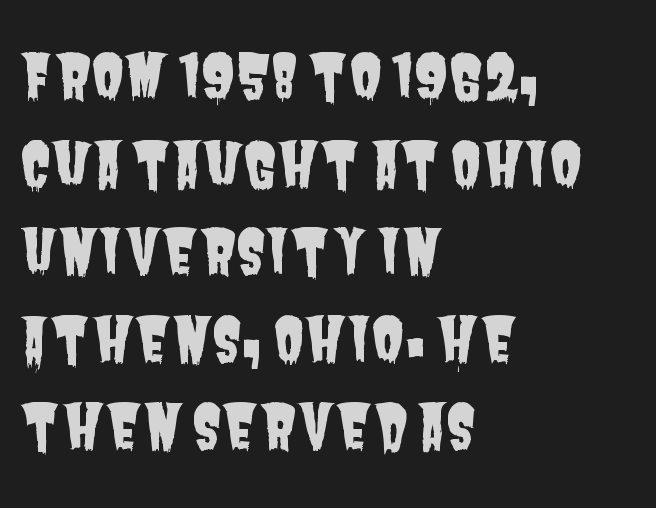
The image shows 60 px condensed sans-serif type; set left-aligned, normal line spacing (1.46x), normal letter spacing, not underlined; low stroke contrast and a large x-height.
